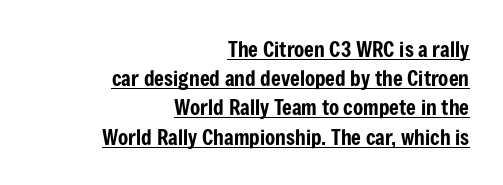
Q: Is the text italic (slanted)? A: No, it is upright.
Q: Is the text underlined? A: Yes.
Q: How is the paragraph aligned? A: Right-aligned.
Q: Is the spacing between letters normal or unusually wide? A: Normal.
Q: Is the spacing between lines tight, normal or loose? A: Normal.
